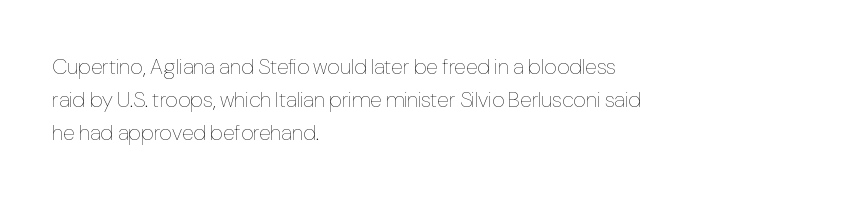
The image shows 22 px text type, upright; set left-aligned, normal line spacing (1.51x), normal letter spacing, not underlined.
